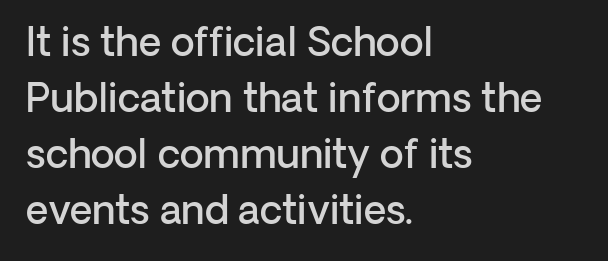
The type sits square on the baseline with zero lean. Notice the strokes are somewhat thickened but not fully heavy: this is a semibold. Teacher's note: observe the even left margin — that is flush-left alignment. The designer went with a sans here, leaving each stem footless. In terms of leading, this rendering sits right in the middle.
